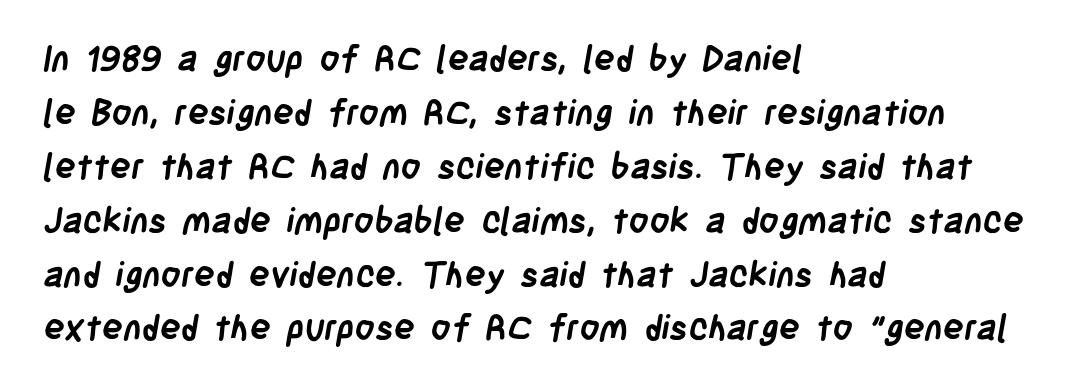
{"serif": "no", "bold": "yes", "weight": "semibold", "width": "condensed", "stroke_contrast": "low", "x_height": "large", "monospaced": "no", "underline": "no", "align": "left", "line_spacing": "normal", "line_spacing_ratio": 1.54, "letter_spacing": "normal", "letter_spacing_em": 0.0, "glyph_px": 35}
